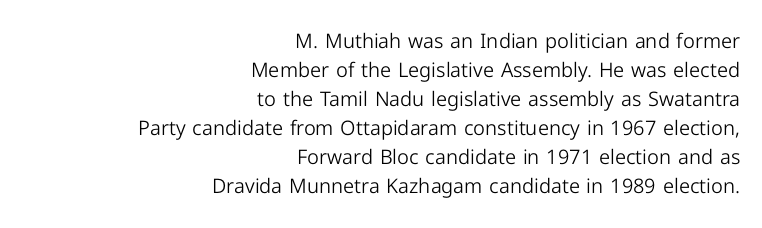
{"italic": "no", "bold": "no", "underline": "no", "align": "right", "line_spacing": "normal", "line_spacing_ratio": 1.45, "letter_spacing": "normal", "letter_spacing_em": 0.0, "glyph_px": 20}
